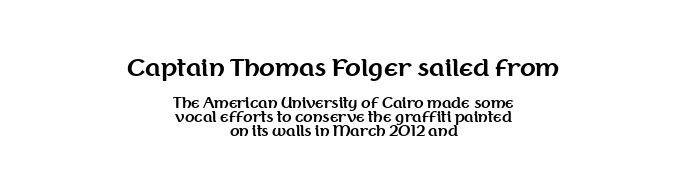
Q: Is the text bold? A: Yes.
Q: Is the text italic (slanted)? A: No, it is upright.
Q: Is the text underlined? A: No.
Q: How is the paragraph aligned? A: Centered.
Q: Is the spacing between letters normal or unusually wide? A: Normal.
Q: Is the spacing between lines tight, normal or loose? A: Tight.
Q: Which block of text is set in a larger size, the first (top) or the second (bottom)? A: The first (top) one.
